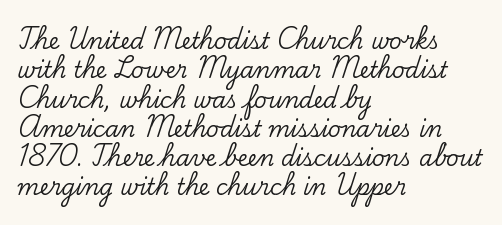
{"underline": "no", "align": "left", "line_spacing": "normal", "line_spacing_ratio": 1.33, "letter_spacing": "normal", "letter_spacing_em": 0.0, "glyph_px": 22}
